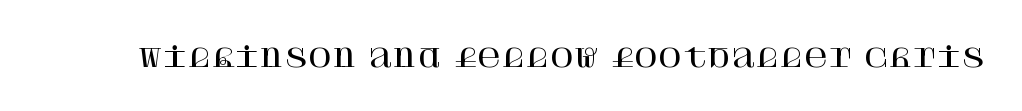
Q: Is the text italic (slanted)? A: No, it is upright.
Q: Is the text underlined? A: No.
Q: Is the spacing between letters normal or unusually wide? A: Normal.
